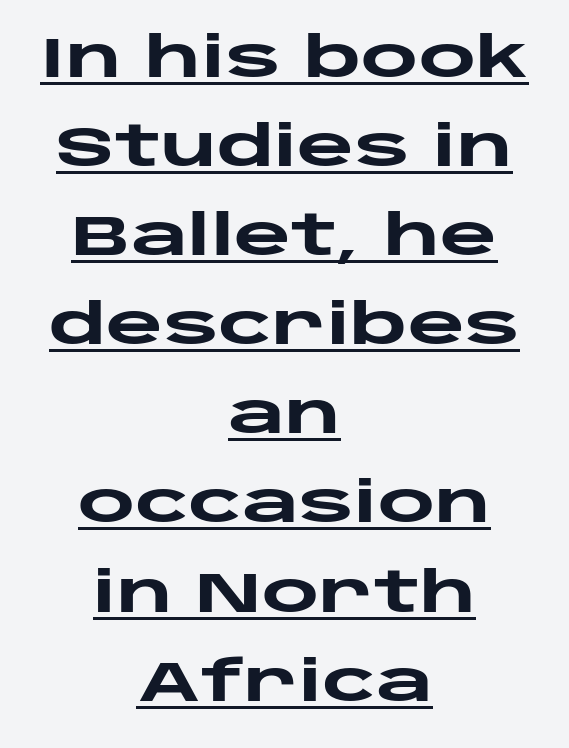
{"serif": "no", "italic": "no", "bold": "yes", "weight": "heavy", "width": "wide", "stroke_contrast": "low", "x_height": "large", "monospaced": "no", "underline": "yes", "align": "center", "line_spacing": "normal", "line_spacing_ratio": 1.62, "letter_spacing": "normal", "letter_spacing_em": 0.0, "glyph_px": 55}
